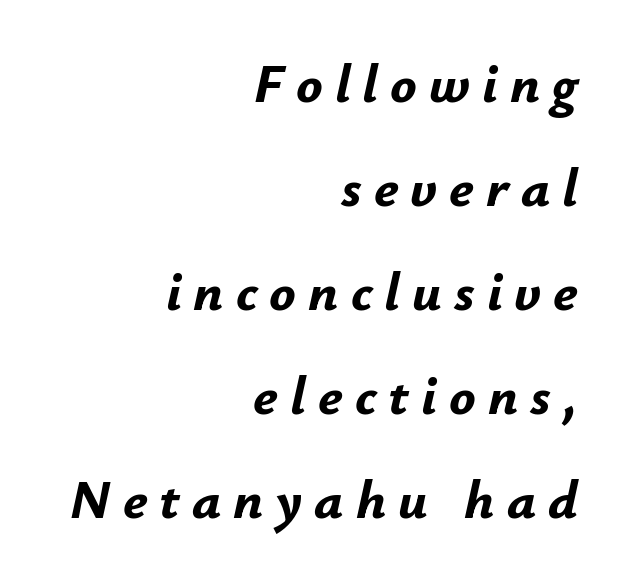
{"italic": "yes", "lean": "right", "slant_degrees": 12, "bold": "yes", "weight": "bold", "width": "normal", "stroke_contrast": "low", "x_height": "small", "monospaced": "no", "underline": "no", "align": "right", "line_spacing_ratio": 1.89, "letter_spacing": "wide", "letter_spacing_em": 0.22, "glyph_px": 55}
